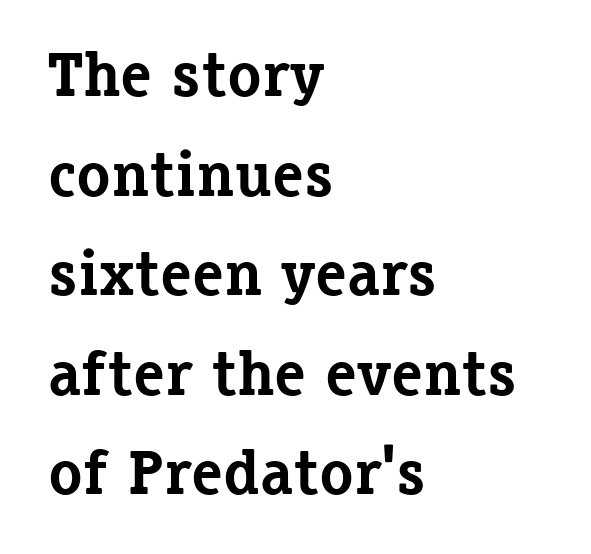
You'd pick this weight for a headline — it's a proper bold. I'd call this a serif setting — the letters wear small feet. Notice how the stems are strictly vertical — no italics here. One glance says typical: line gaps are just what's usual. All the whitespace from short lines collects on the right.
